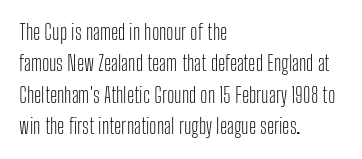
The image shows 21 px text type, upright; set left-aligned, normal line spacing (1.5x), normal letter spacing, not underlined.
